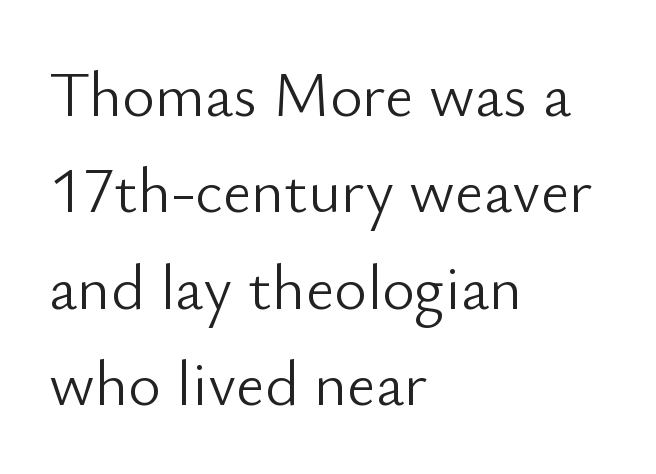
Q: Is the text bold? A: No.
Q: Is the text italic (slanted)? A: No, it is upright.
Q: Is the typeface a serif or a sans-serif typeface? A: Sans-serif.
Q: Is the text underlined? A: No.
Q: How is the paragraph aligned? A: Left-aligned.
Q: Is the spacing between letters normal or unusually wide? A: Normal.
Q: Is the spacing between lines tight, normal or loose? A: Normal.
Q: Width (condensed, normal, or wide)? A: Normal.
Q: Stroke contrast? A: Low.
Q: x-height? A: Small.
Q: Monospaced? A: No.
